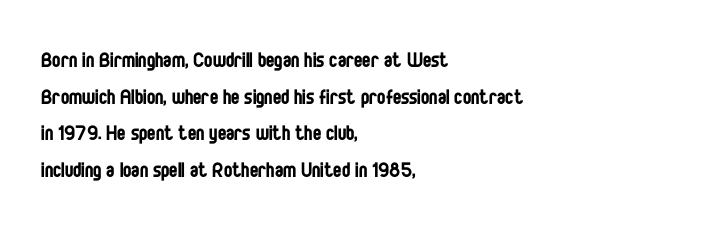
{"italic": "no", "bold": "no", "underline": "no", "align": "left", "line_spacing": "normal", "line_spacing_ratio": 1.47, "letter_spacing": "normal", "letter_spacing_em": 0.0, "glyph_px": 25}
